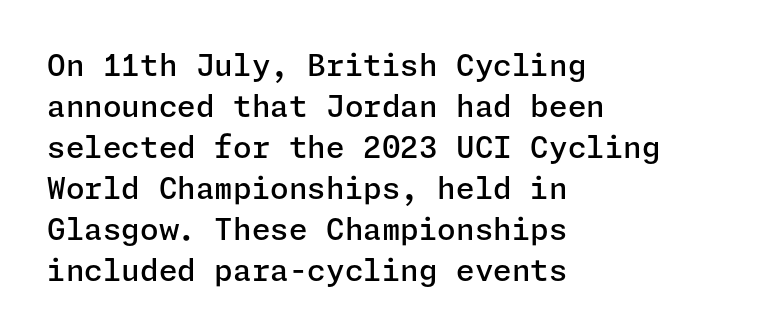
Honestly, the row spacing looks completely unremarkable. The letters stand straight up with perfectly vertical stems. The face used here is a semibold: visibly heavier than regular, lighter than bold. The designer went with a sans here, leaving each stem footless. The setting favours the left margin, as ordinary paragraphs usually do.
